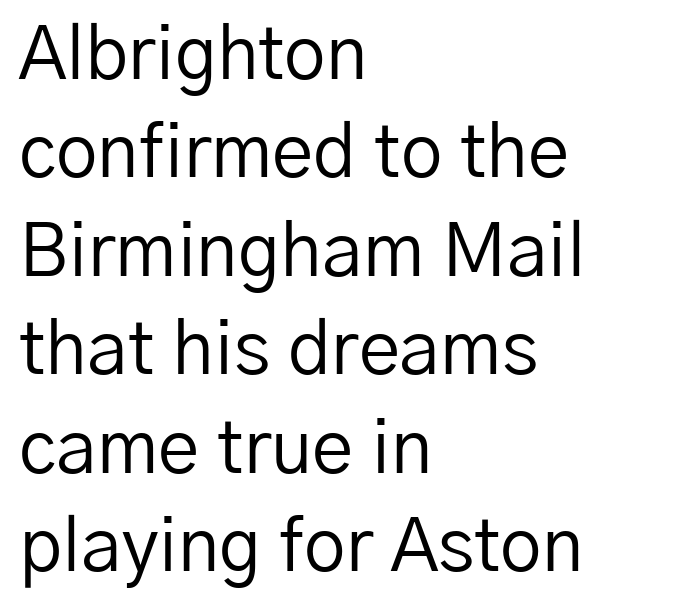
The image shows 74 px regular-weight sans-serif type, upright; set left-aligned, normal line spacing (1.33x), normal letter spacing, not underlined; low stroke contrast and a medium x-height.
